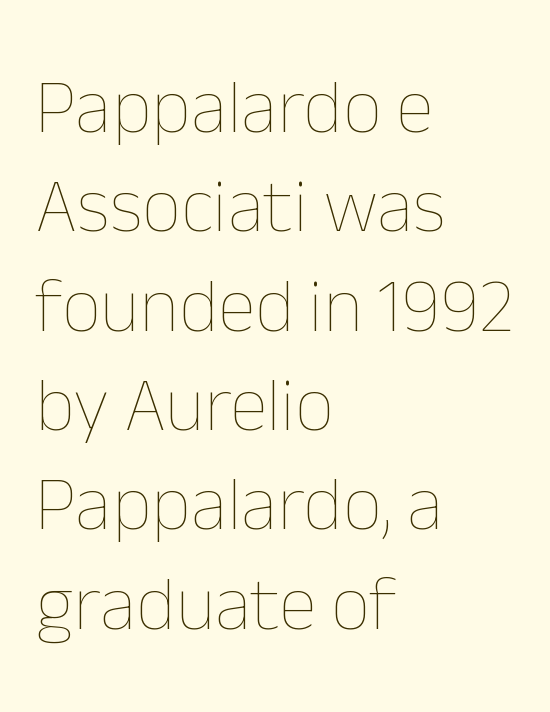
{"italic": "no", "bold": "no", "weight": "thin", "width": "normal", "stroke_contrast": "low", "x_height": "medium", "monospaced": "no", "underline": "no", "align": "left", "line_spacing": "normal", "line_spacing_ratio": 1.29, "letter_spacing": "normal", "letter_spacing_em": 0.0, "glyph_px": 77}
